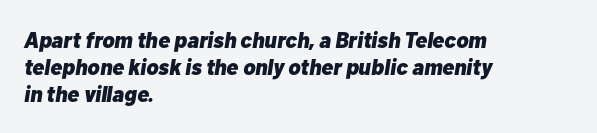
An italicized treatment has been applied to the whole sample. A classic flush-left, rag-right setting is used for this passage. Weight check: bold — yes, fully. Descenders hang freely into open space. The face used here is rendered with its standard letterfit.
